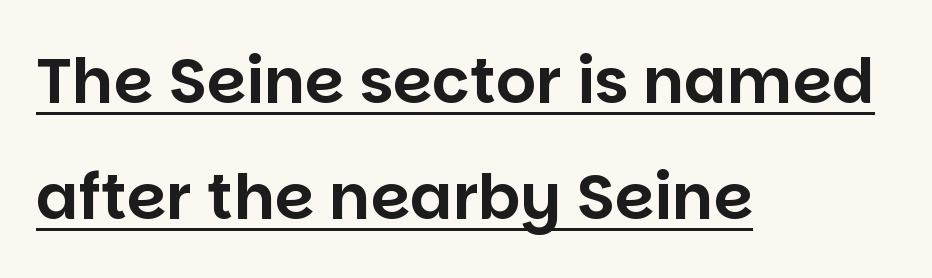
Q: Is the text italic (slanted)? A: No, it is upright.
Q: Is the typeface a serif or a sans-serif typeface? A: Sans-serif.
Q: Is the text underlined? A: Yes.
Q: How is the paragraph aligned? A: Left-aligned.
Q: Is the spacing between letters normal or unusually wide? A: Normal.
Q: Width (condensed, normal, or wide)? A: Normal.
Q: Stroke contrast? A: Low.
Q: x-height? A: Large.
Q: Monospaced? A: No.
